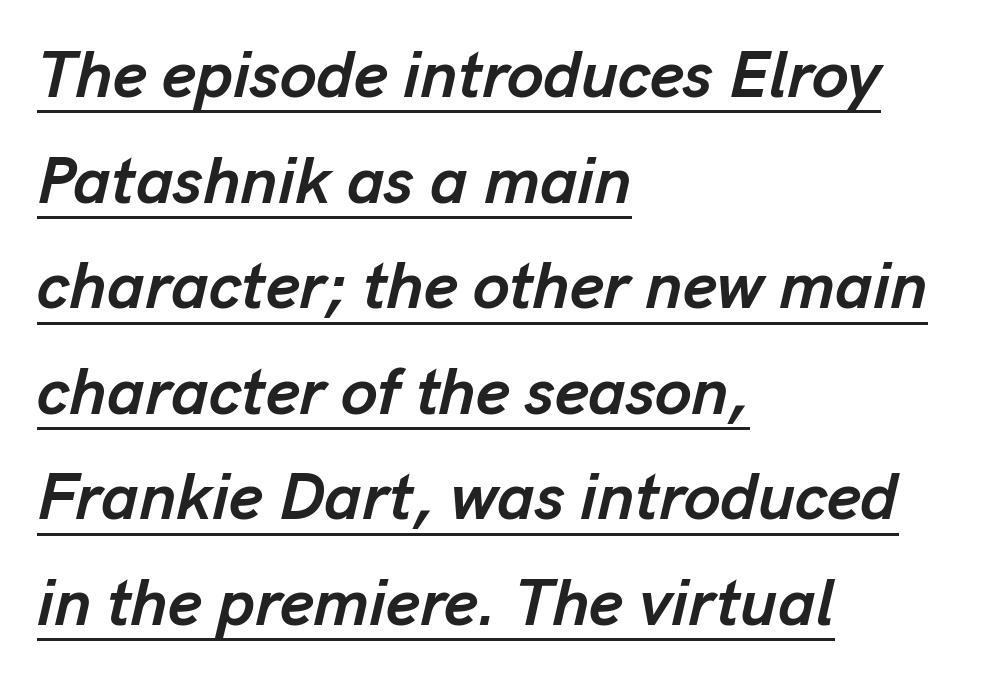
The rendering keeps characters at their native spacing. Each line of the rendering has a horizontal stroke beneath the glyphs. Quick note: italic. Vertical spacing — default. Caption: bold face, heavy strokes. Horizontally, the lines are justified to the leading edge only.
